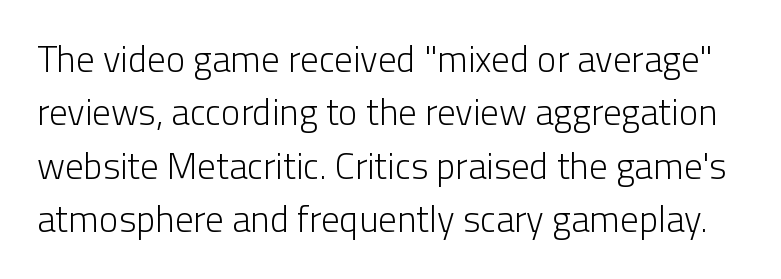
Inter-character spacing is left at the font's built-in metrics. The face used here is proportionally spaced, like ordinary book or web type. Stem width sits at or under what a default text font uses. Students, observe: this is what conventionally led text looks like. Nope, not italic — everything's standing straight.
